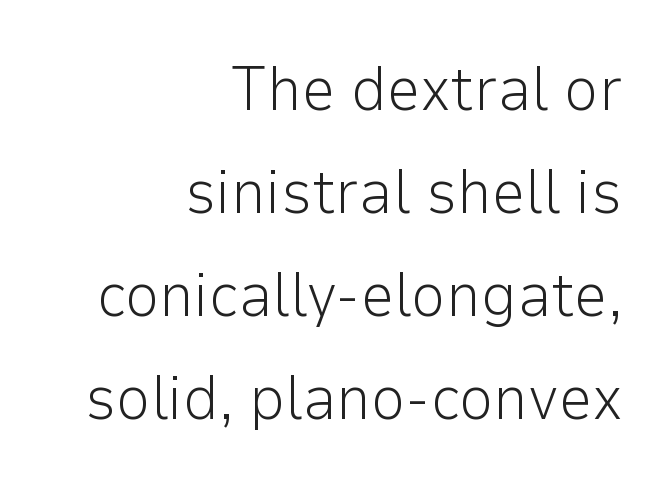
The image shows 61 px light sans-serif type, upright; set right-aligned, normal line spacing (1.69x), normal letter spacing, not underlined; low stroke contrast and a medium x-height.
